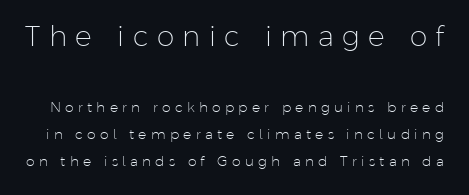
Bigger letters appear in the top chunk; the bottom chunk is reduced. Honestly, the letter spacing is so wide it's the main thing you notice. The space between consecutive lines is lavish. Rule under the text: the space is simply empty.
